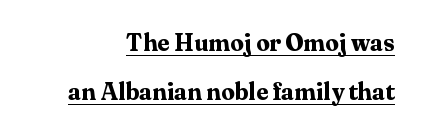
Q: Is the text bold? A: Yes.
Q: Is the text italic (slanted)? A: No, it is upright.
Q: Is the text underlined? A: Yes.
Q: Is the spacing between letters normal or unusually wide? A: Normal.
Q: Is the spacing between lines tight, normal or loose? A: Loose.
